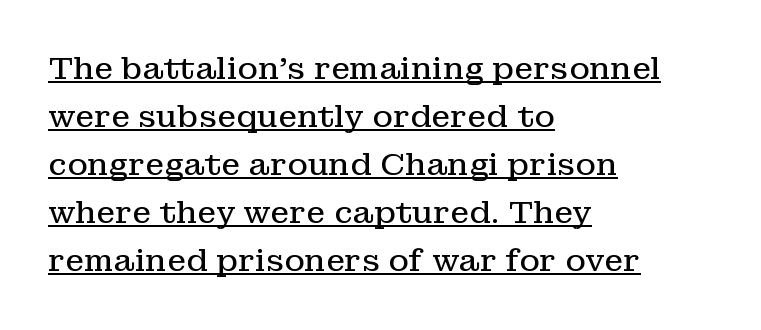
Q: Is the text bold? A: No.
Q: Is the text italic (slanted)? A: No, it is upright.
Q: Is the typeface a serif or a sans-serif typeface? A: Serif.
Q: Is the text underlined? A: Yes.
Q: How is the paragraph aligned? A: Left-aligned.
Q: Is the spacing between letters normal or unusually wide? A: Normal.
Q: Is the spacing between lines tight, normal or loose? A: Normal.
Q: Width (condensed, normal, or wide)? A: Normal.
Q: Stroke contrast? A: Low.
Q: x-height? A: Medium.
Q: Monospaced? A: No.
